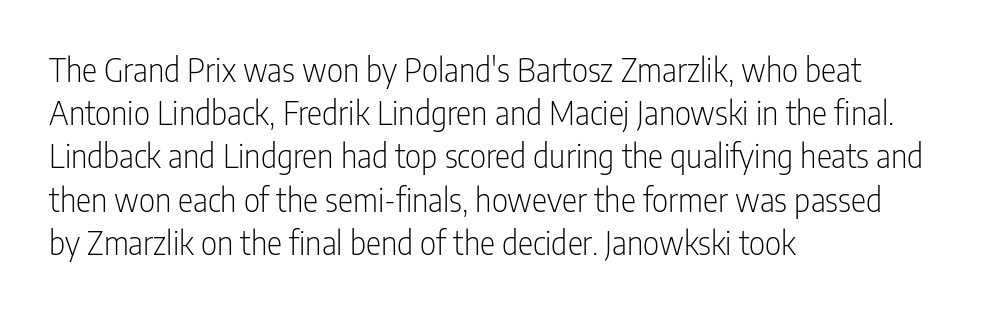
{"serif": "no", "italic": "no", "bold": "no", "weight": "light", "width": "condensed", "stroke_contrast": "low", "x_height": "medium", "monospaced": "no", "underline": "no", "align": "left", "line_spacing": "normal", "line_spacing_ratio": 1.35, "letter_spacing": "normal", "letter_spacing_em": 0.0, "glyph_px": 32}
